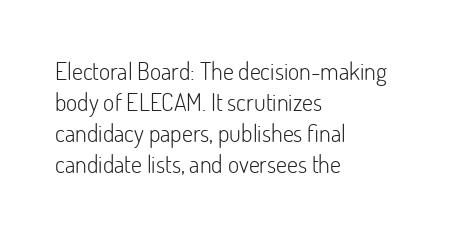
{"italic": "no", "bold": "no", "underline": "no", "align": "left", "line_spacing": "normal", "line_spacing_ratio": 1.29, "letter_spacing": "normal", "letter_spacing_em": 0.0, "glyph_px": 24}
